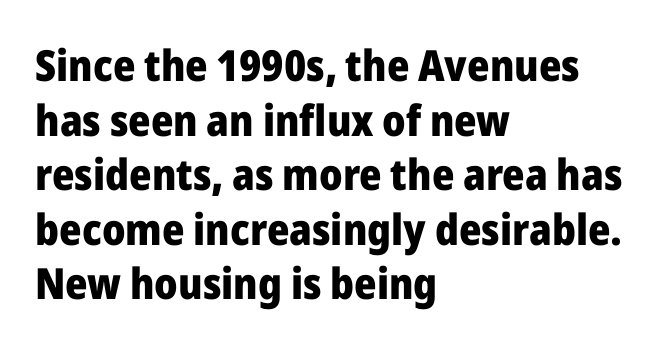
The image shows 43 px heavy sans-serif type, upright; set left-aligned, normal line spacing (1.27x), normal letter spacing, not underlined; low stroke contrast and a medium x-height.
